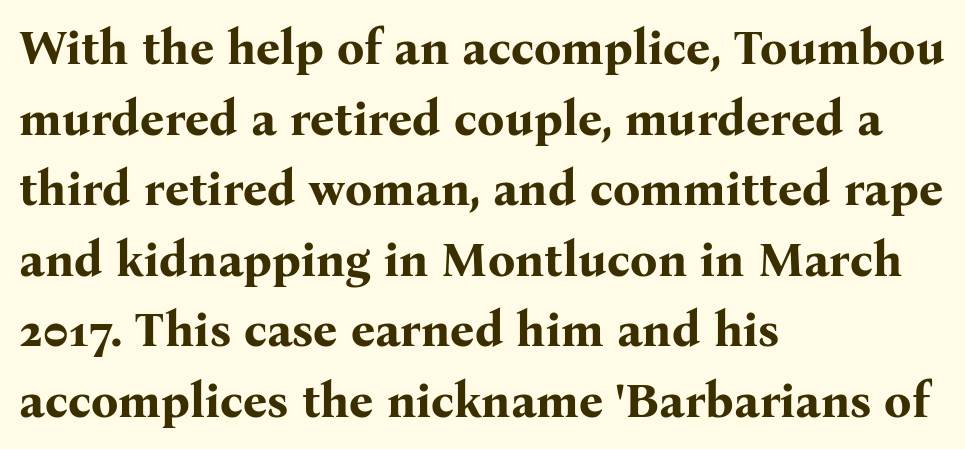
The image shows 48 px bold serif type, upright; set left-aligned, normal line spacing (1.47x), normal letter spacing, not underlined; medium stroke contrast and a medium x-height.
